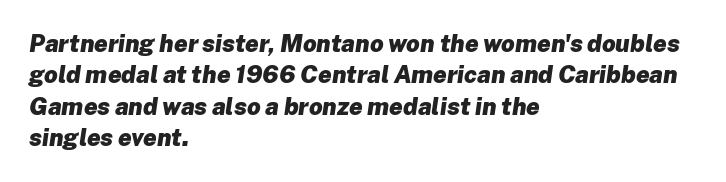
{"italic": "yes", "lean": "right", "slant_degrees": 8, "bold": "yes", "underline": "no", "align": "left", "line_spacing": "normal", "line_spacing_ratio": 1.31, "letter_spacing": "normal", "letter_spacing_em": 0.0, "glyph_px": 24}
